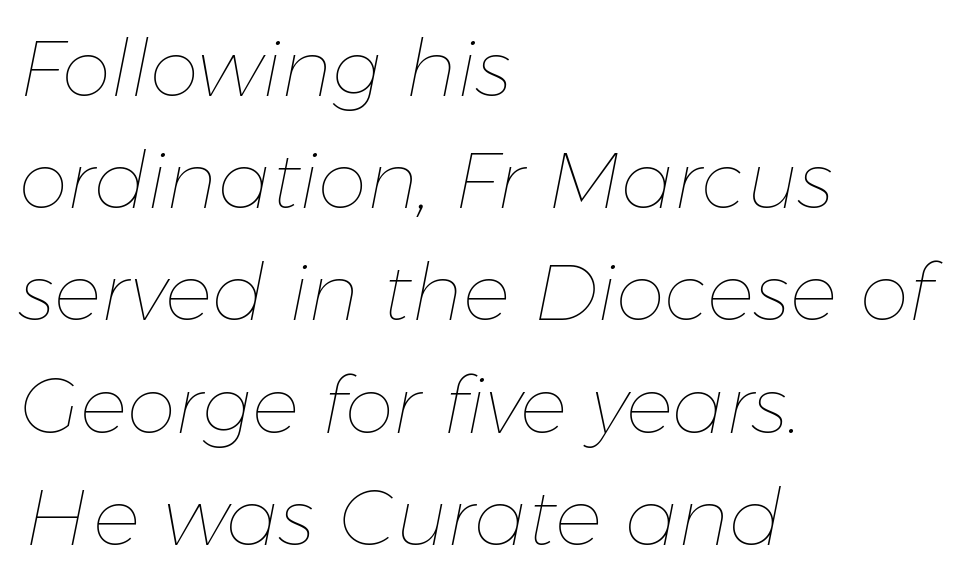
The image shows 79 px thin type, italic (leaning right); set left-aligned, normal line spacing (1.42x), normal letter spacing, not underlined; low stroke contrast and a medium x-height.
